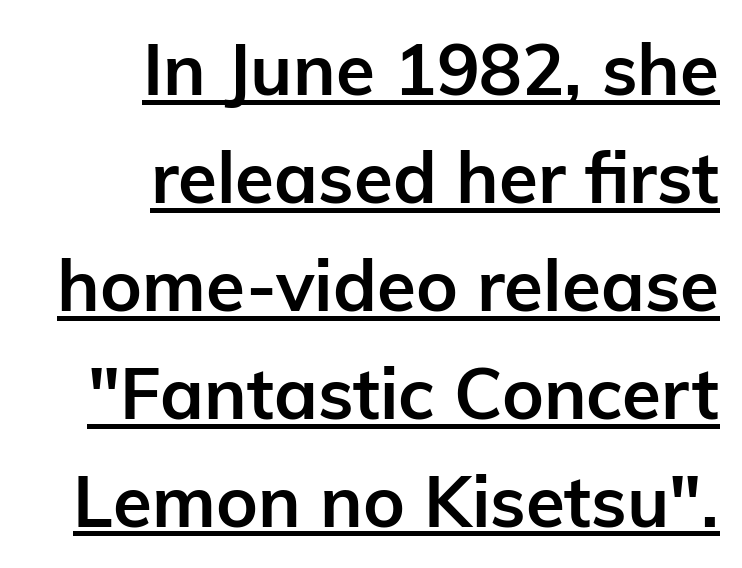
The image shows 71 px semibold sans-serif type, upright; set right-aligned, normal line spacing (1.52x), normal letter spacing, underlined; low stroke contrast and a medium x-height.
